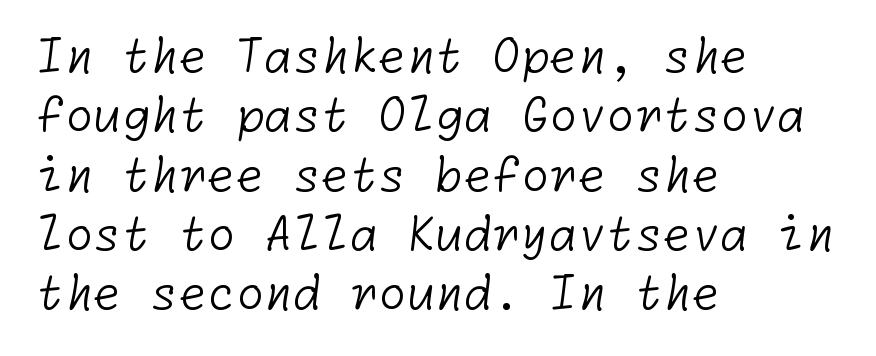
{"serif": "no", "bold": "no", "weight": "light", "width": "normal", "stroke_contrast": "low", "x_height": "medium", "underline": "no", "align": "left", "line_spacing": "normal", "line_spacing_ratio": 1.29, "letter_spacing": "normal", "letter_spacing_em": 0.0, "glyph_px": 46}
